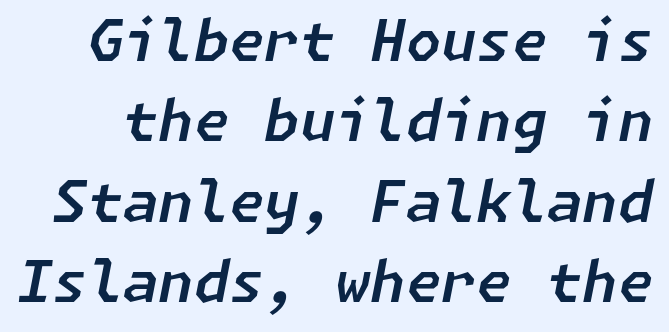
Q: Is the text italic (slanted)? A: Yes, it leans right by about 11 degrees.
Q: Is the text underlined? A: No.
Q: Is the spacing between letters normal or unusually wide? A: Normal.
Q: Is the spacing between lines tight, normal or loose? A: Normal.
Q: Width (condensed, normal, or wide)? A: Normal.
Q: Stroke contrast? A: Low.
Q: x-height? A: Medium.
